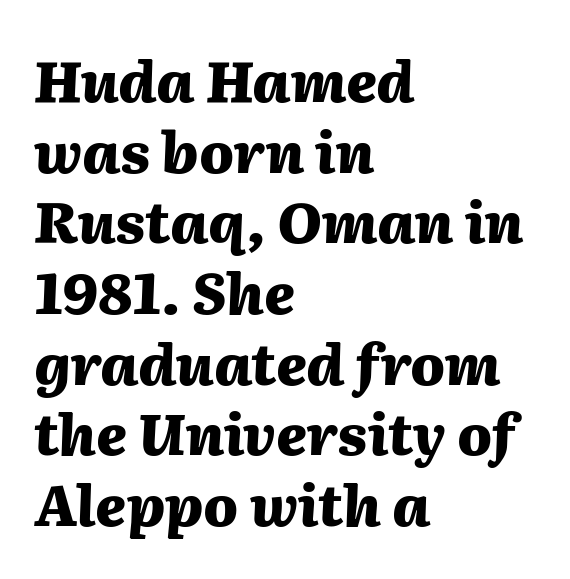
{"italic": "yes", "lean": "right", "slant_degrees": 2, "bold": "yes", "weight": "heavy", "width": "normal", "stroke_contrast": "medium", "x_height": "medium", "monospaced": "no", "underline": "no", "align": "left", "line_spacing_ratio": 1.24, "letter_spacing": "normal", "letter_spacing_em": 0.0, "glyph_px": 57}
